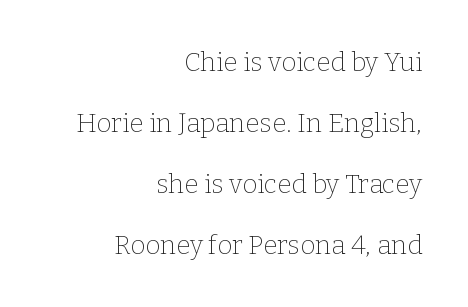
No letter is thick-stroked: the sample isn't bold. Reading down the block, your eye finds every line finishing at a fixed right position. A typesetter would mark this as roman, not italic. The letters sit at their default tracking, neither squeezed nor spread.
